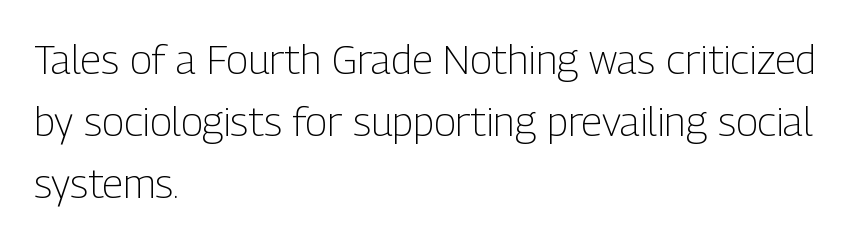
{"serif": "no", "italic": "no", "bold": "no", "weight": "light", "width": "condensed", "stroke_contrast": "low", "x_height": "medium", "monospaced": "no", "underline": "no", "align": "left", "line_spacing": "normal", "line_spacing_ratio": 1.51, "letter_spacing": "normal", "letter_spacing_em": 0.0, "glyph_px": 41}
